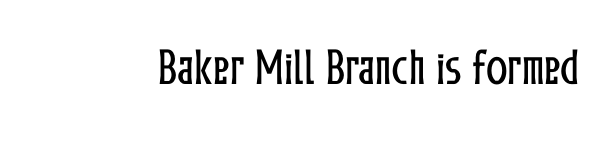
Style check: upright. Looks like regular typesetting: each glyph gets only the width it needs. The zone under the glyphs is completely vacant. Does extra space separate the letters? No, they use regular spacing.
